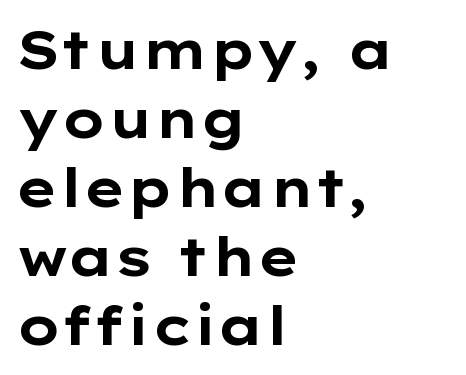
{"serif": "no", "italic": "no", "bold": "yes", "weight": "bold", "width": "wide", "stroke_contrast": "low", "x_height": "medium", "monospaced": "no", "underline": "no", "align": "left", "line_spacing": "normal", "line_spacing_ratio": 1.3, "letter_spacing": "normal", "letter_spacing_em": 0.0, "glyph_px": 53}
